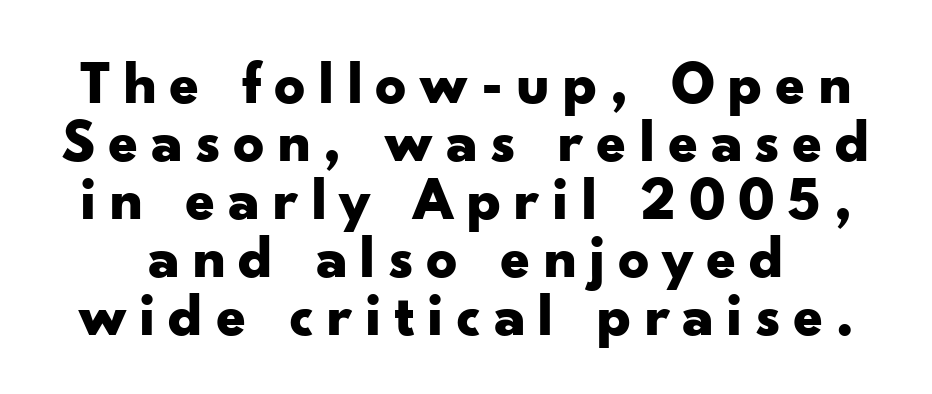
Q: Is the text bold? A: Yes.
Q: Is the text italic (slanted)? A: No, it is upright.
Q: Is the typeface a serif or a sans-serif typeface? A: Sans-serif.
Q: Is the text underlined? A: No.
Q: Is the spacing between letters normal or unusually wide? A: Unusually wide.
Q: Is the spacing between lines tight, normal or loose? A: Tight.
Q: Width (condensed, normal, or wide)? A: Wide.
Q: Stroke contrast? A: Low.
Q: x-height? A: Small.
Q: Monospaced? A: No.
